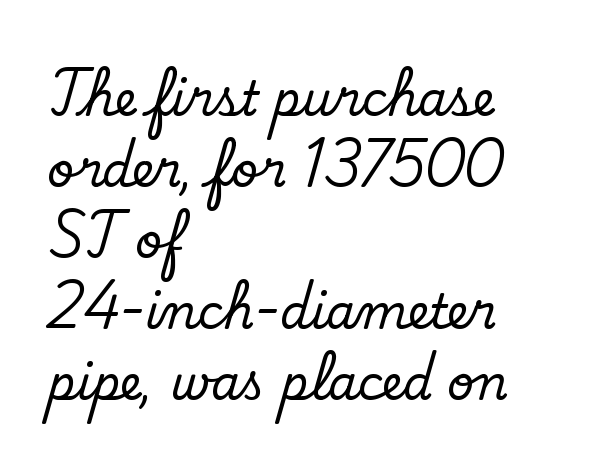
Q: Is the text italic (slanted)? A: Yes.
Q: Is the typeface a serif or a sans-serif typeface? A: Serif.
Q: Is the text underlined? A: No.
Q: How is the paragraph aligned? A: Left-aligned.
Q: Is the spacing between letters normal or unusually wide? A: Normal.
Q: Is the spacing between lines tight, normal or loose? A: Normal.
Q: Width (condensed, normal, or wide)? A: Normal.
Q: Stroke contrast? A: Low.
Q: x-height? A: Small.
Q: Monospaced? A: No.
